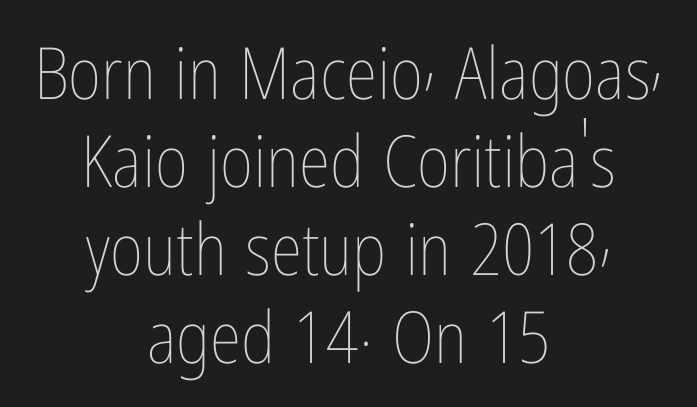
Q: Is the text bold? A: No.
Q: Is the text italic (slanted)? A: No, it is upright.
Q: Is the text underlined? A: No.
Q: How is the paragraph aligned? A: Centered.
Q: Is the spacing between letters normal or unusually wide? A: Normal.
Q: Width (condensed, normal, or wide)? A: Condensed.
Q: Stroke contrast? A: Low.
Q: x-height? A: Medium.
Q: Monospaced? A: No.
